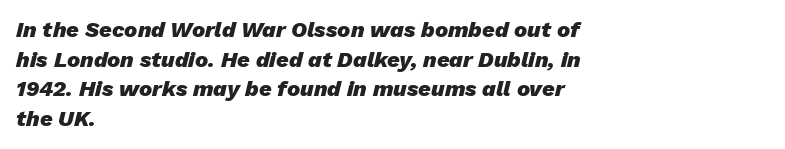
Notice how thick the strokes are: this is what a full bold looks like. This rendering leaves character spacing at its baseline value. Looking at the ascenders, they clearly lean. Nobody drew a line under any word here.
